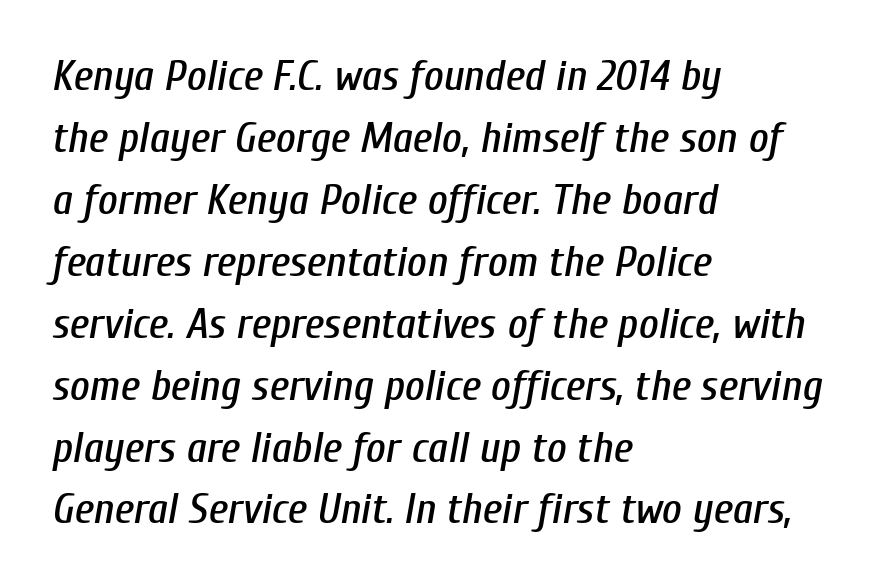
Is the block centered? No — it sits flush against the left margin. Tracking here is standard; glyphs follow each other at the usual distance. Observe the lean: these are italic letterforms. The foot of each line stays bare and open. The rendering uses natural spacing where letterforms have individual widths.
